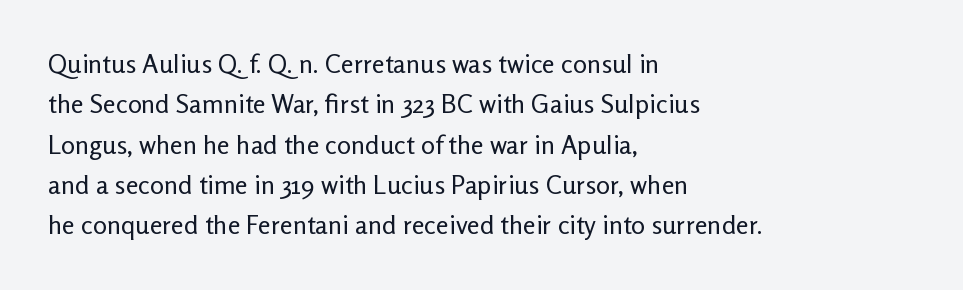
The image shows 26 px text type, upright; set left-aligned, normal line spacing (1.55x), normal letter spacing, not underlined.
